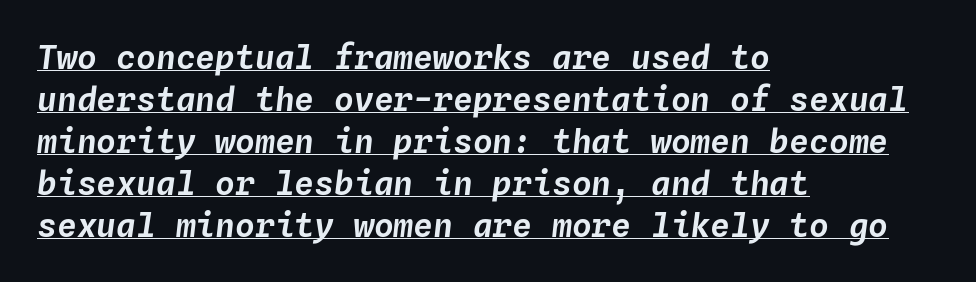
Characters are canted at an angle relative to the baseline's perpendicular. This is underlined copy, the kind a proofreader might mark for attention. All the whitespace from short lines collects on the right. Think of a typewriter: that constant character pitch is what you see here. Line spacing here is normal. Short note: letters normally spaced.
